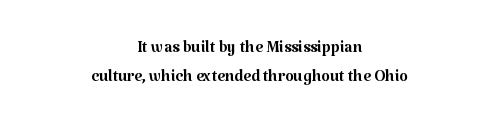
The image shows 22 px text type, upright; set centered, normal line spacing (1.3x), normal letter spacing, not underlined.
